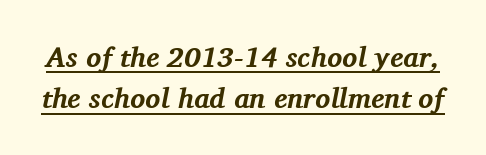
Style check: oblique. The strokes are fattened all the way to bold. Honestly, the underline is the first thing you notice here. How would I describe the line gaps? Plain and ordinary.
